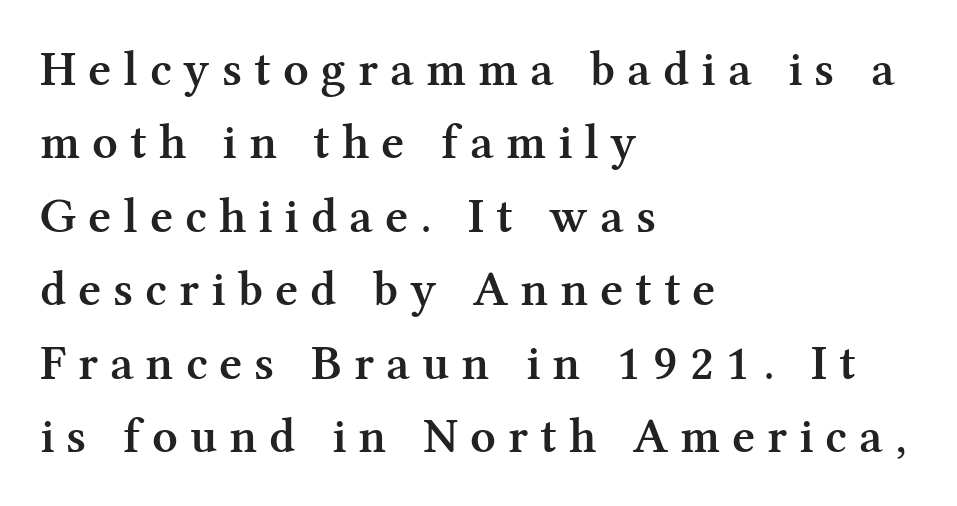
{"serif": "yes", "italic": "no", "bold": "semi", "weight": "semibold", "width": "normal", "stroke_contrast": "medium", "x_height": "medium", "monospaced": "no", "underline": "no", "align": "left", "line_spacing": "normal", "line_spacing_ratio": 1.47, "letter_spacing": "wide", "letter_spacing_em": 0.24, "glyph_px": 50}
